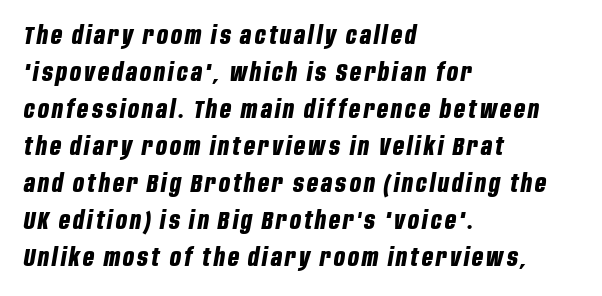
Lines of text with bare space underneath. Compared with typical paragraphs, the rows here are spaced about the same. Left-aligned paragraph, ragged on the right. There's an unmistakable incline to the writing here. Each glyph is drawn with heavy, bold strokes.
